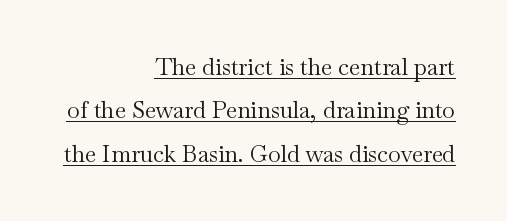
The image shows 23 px text type, upright; set right-aligned, line spacing 1.89x, normal letter spacing, underlined.
